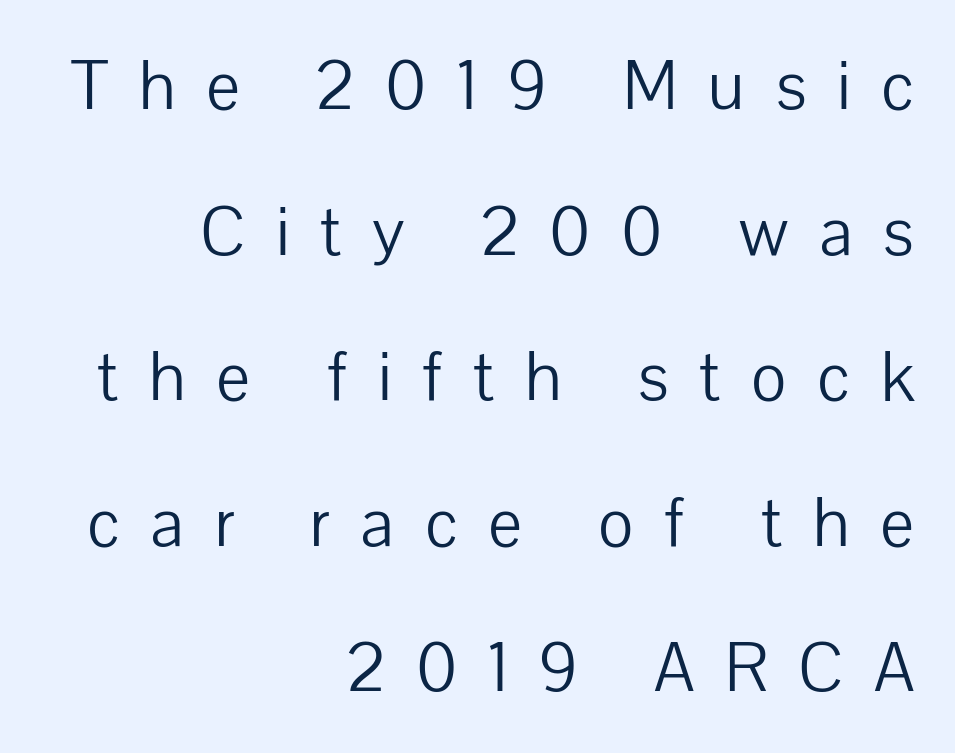
The letters advance in unequal steps, a hallmark of proportional type. Line endings align vertically; line beginnings do not. Serifs: no, the terminals of the letterforms are clean. The passage shown is not underscored anywhere.
